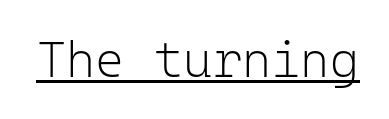
The font is comparable to plain body text, perhaps lighter. Note the uniform advance width — an 'i' takes as much space as an 'm'. Standard letterfit; no display-style spreading of the glyphs. The typesetter has applied underlining to the passage shown. These lines are composed in type without serifs.
